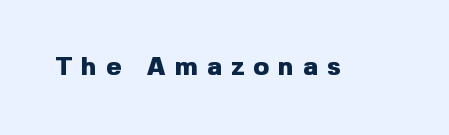
Q: Is the text bold? A: Yes.
Q: Is the text italic (slanted)? A: No, it is upright.
Q: Is the text underlined? A: No.
Q: Is the spacing between letters normal or unusually wide? A: Unusually wide.
